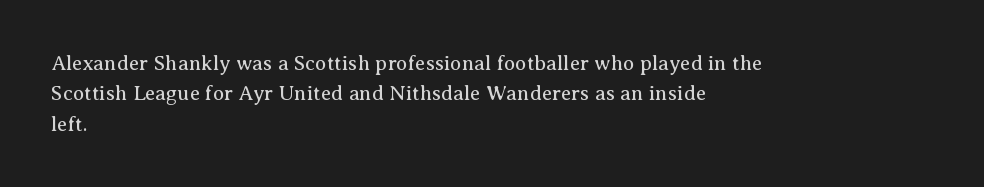
Q: Is the text bold? A: No.
Q: Is the text italic (slanted)? A: No, it is upright.
Q: Is the text underlined? A: No.
Q: How is the paragraph aligned? A: Left-aligned.
Q: Is the spacing between letters normal or unusually wide? A: Normal.
Q: Is the spacing between lines tight, normal or loose? A: Normal.
